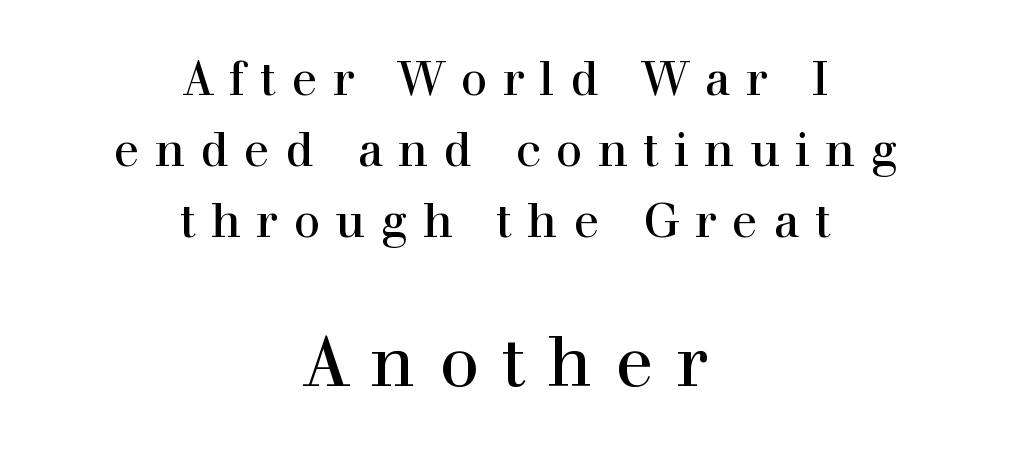
The line-height multiplier appears to be the usual default. The rendering uses natural spacing where letterforms have individual widths. Clear beneath every line of the passage. The gaps between neighbouring characters are conspicuously large.
